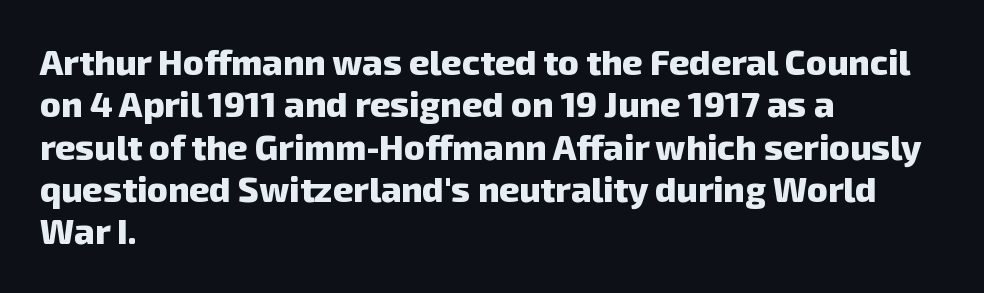
Lines of text with bare space underneath. Character widths vary here, with narrow letters taking less room than wide ones. Each letter's strokes conclude bluntly, with no projecting serifs. This sample is left-justified, so line endings fall wherever the words run out.
